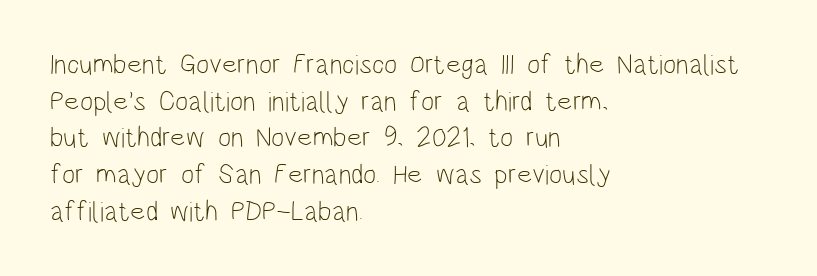
These lines are composed in type without serifs. Upright lettering throughout. Default kerning and tracking; the words read as compact shapes. These lines are rendered in a variable-pitch font. Underline: absent.
